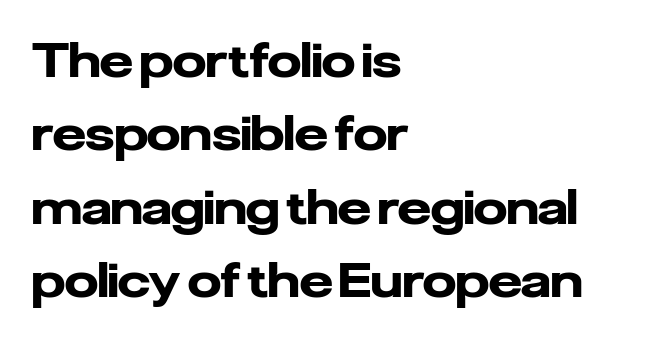
{"serif": "no", "italic": "no", "bold": "yes", "weight": "heavy", "width": "normal", "stroke_contrast": "low", "x_height": "medium", "monospaced": "no", "underline": "no", "align": "left", "line_spacing": "normal", "line_spacing_ratio": 1.56, "letter_spacing": "normal", "letter_spacing_em": 0.0, "glyph_px": 47}
